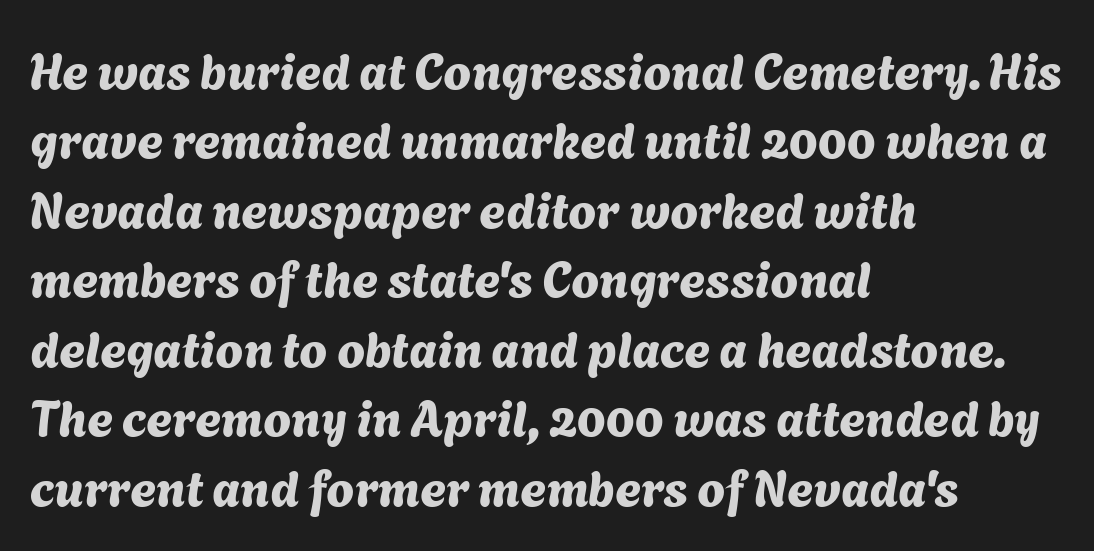
{"serif": "no", "width": "normal", "stroke_contrast": "medium", "x_height": "medium", "monospaced": "no", "underline": "no", "align": "left", "line_spacing": "normal", "line_spacing_ratio": 1.39, "letter_spacing": "normal", "letter_spacing_em": 0.0, "glyph_px": 50}
